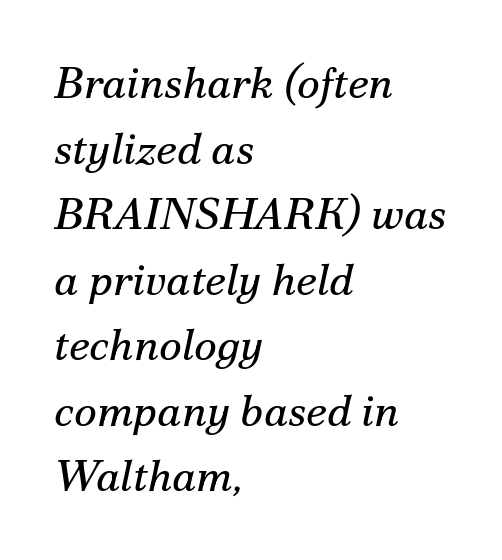
Q: Is the text bold? A: No.
Q: Is the text italic (slanted)? A: Yes, it leans right by about 12 degrees.
Q: Is the typeface a serif or a sans-serif typeface? A: Serif.
Q: Is the text underlined? A: No.
Q: How is the paragraph aligned? A: Left-aligned.
Q: Is the spacing between letters normal or unusually wide? A: Normal.
Q: Is the spacing between lines tight, normal or loose? A: Normal.
Q: Width (condensed, normal, or wide)? A: Normal.
Q: Stroke contrast? A: Medium.
Q: x-height? A: Small.
Q: Monospaced? A: No.
